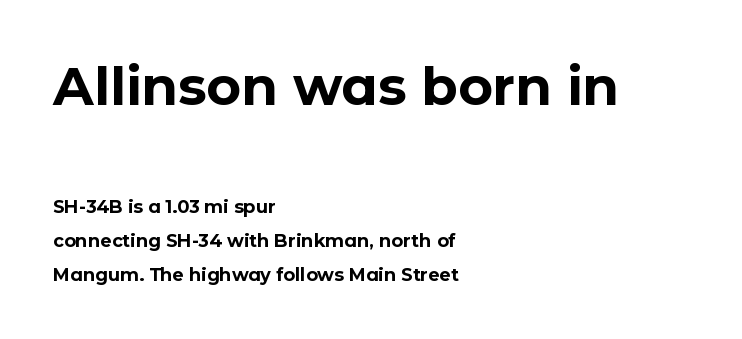
{"serif": "no", "italic": "no", "bold": "yes", "weight": "bold", "width": "normal", "stroke_contrast": "low", "x_height": "medium", "monospaced": "no", "underline": "no", "align": "left", "line_spacing_ratio": 1.88, "letter_spacing": "normal", "letter_spacing_em": 0.0, "larger_block": "first", "size_ratio": 2.94, "glyph_px": 53}
